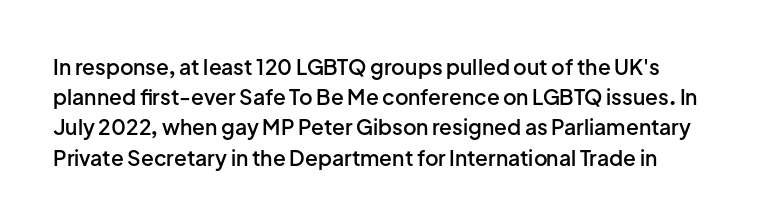
{"italic": "no", "bold": "semi", "underline": "no", "line_spacing": "normal", "line_spacing_ratio": 1.44, "letter_spacing": "normal", "letter_spacing_em": 0.0, "glyph_px": 21}
